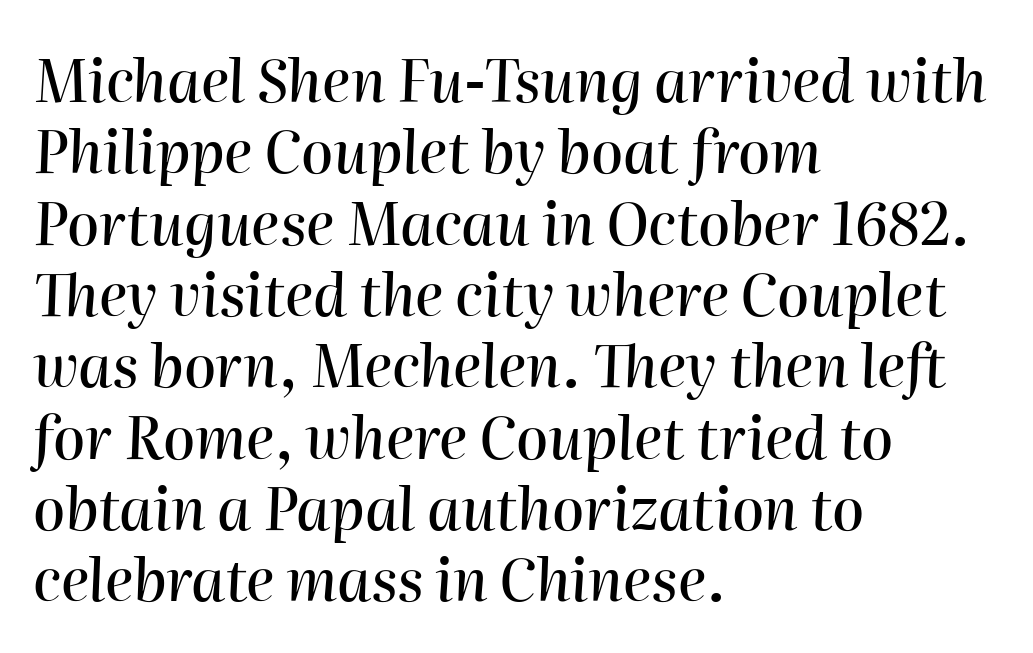
The image shows 58 px text type, italic (leaning right); set left-aligned, line spacing 1.23x, normal letter spacing, not underlined; high stroke contrast and a medium x-height.
